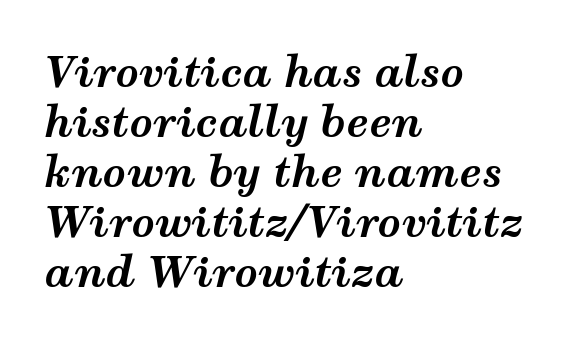
The image shows 41 px bold, wide type, italic (leaning right); set left-aligned, line spacing 1.22x, normal letter spacing, not underlined; medium stroke contrast and a medium x-height.
